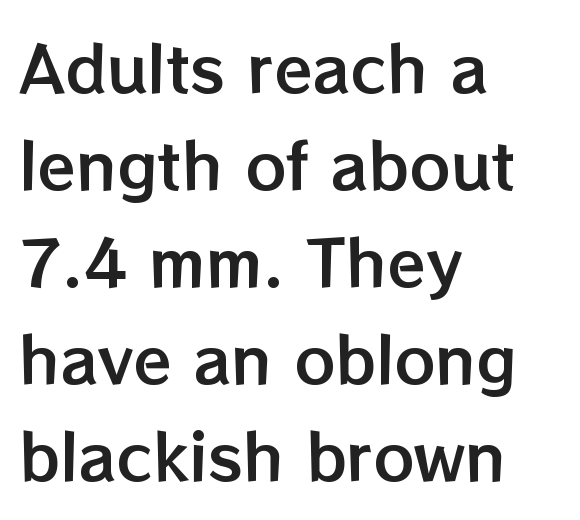
The image shows 63 px text type, upright; set left-aligned, normal line spacing (1.54x), normal letter spacing, not underlined; low stroke contrast and a medium x-height.
